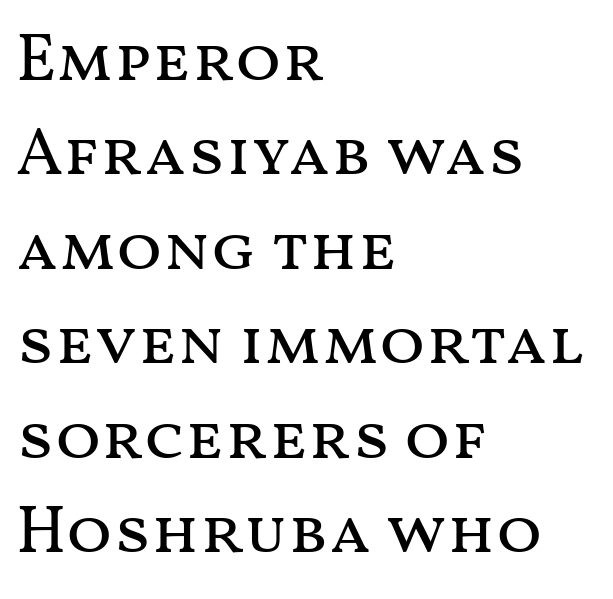
{"italic": "no", "bold": "no", "weight": "regular", "width": "wide", "stroke_contrast": "medium", "x_height": "medium", "monospaced": "no", "underline": "no", "align": "left", "line_spacing": "normal", "line_spacing_ratio": 1.41, "letter_spacing": "normal", "letter_spacing_em": 0.0, "glyph_px": 67}
